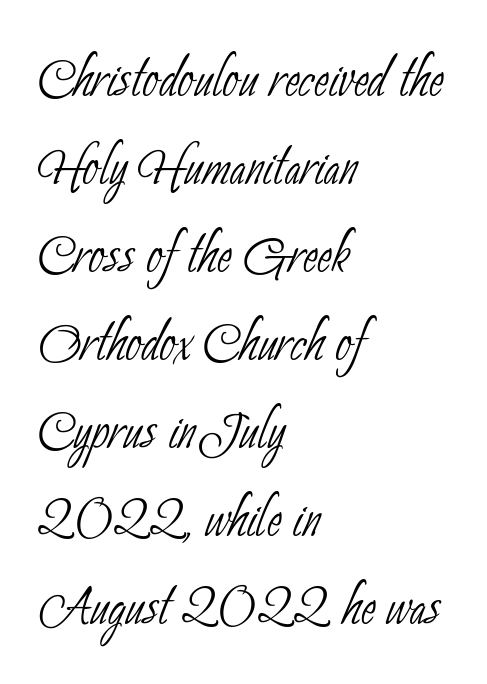
Q: Is the text bold? A: No.
Q: Is the typeface a serif or a sans-serif typeface? A: Sans-serif.
Q: Is the text underlined? A: No.
Q: How is the paragraph aligned? A: Left-aligned.
Q: Is the spacing between letters normal or unusually wide? A: Normal.
Q: Width (condensed, normal, or wide)? A: Condensed.
Q: Stroke contrast? A: Low.
Q: x-height? A: Small.
Q: Monospaced? A: No.
